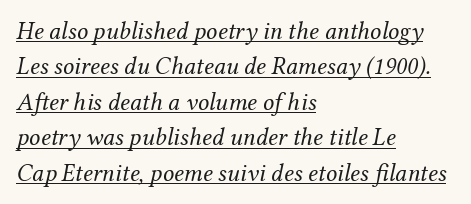
Q: Is the text bold? A: No.
Q: Is the text italic (slanted)? A: Yes, it leans right by about 12 degrees.
Q: Is the text underlined? A: Yes.
Q: How is the paragraph aligned? A: Left-aligned.
Q: Is the spacing between letters normal or unusually wide? A: Normal.
Q: Is the spacing between lines tight, normal or loose? A: Normal.
